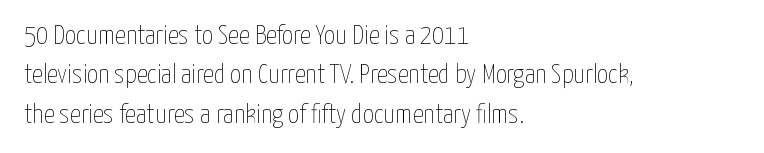
The image shows 27 px text type, upright; set left-aligned, normal line spacing (1.46x), normal letter spacing, not underlined.
